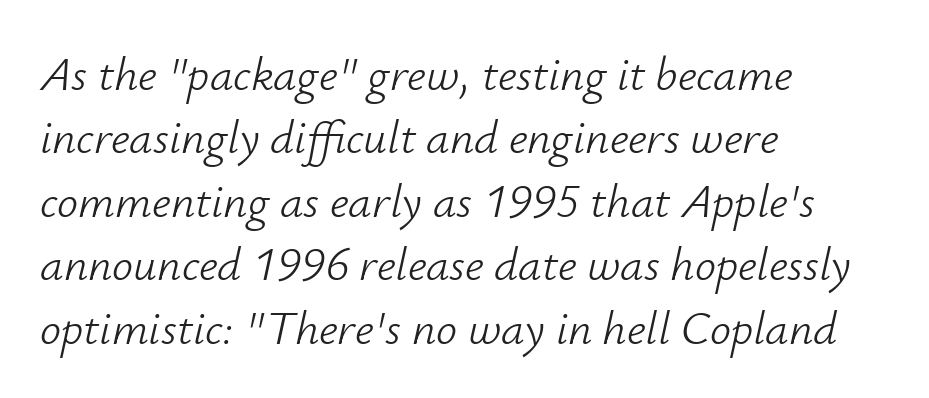
{"italic": "yes", "lean": "right", "slant_degrees": 12, "bold": "no", "weight": "light", "width": "normal", "stroke_contrast": "low", "x_height": "small", "monospaced": "no", "underline": "no", "align": "left", "line_spacing": "normal", "line_spacing_ratio": 1.35, "letter_spacing": "normal", "letter_spacing_em": 0.0, "glyph_px": 47}
